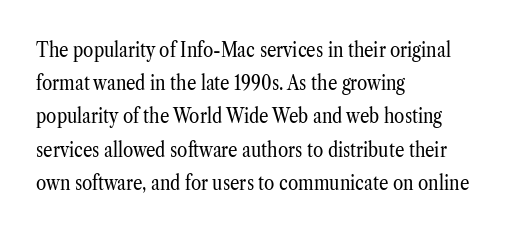
Q: Is the text bold? A: No.
Q: Is the text italic (slanted)? A: No, it is upright.
Q: Is the text underlined? A: No.
Q: How is the paragraph aligned? A: Left-aligned.
Q: Is the spacing between letters normal or unusually wide? A: Normal.
Q: Is the spacing between lines tight, normal or loose? A: Normal.
